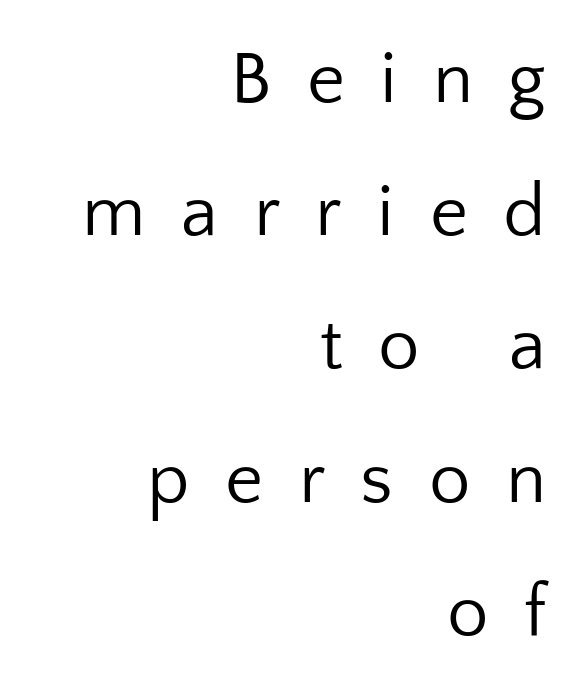
Q: Is the text bold? A: No.
Q: Is the text italic (slanted)? A: No, it is upright.
Q: Is the typeface a serif or a sans-serif typeface? A: Sans-serif.
Q: Is the text underlined? A: No.
Q: How is the paragraph aligned? A: Right-aligned.
Q: Is the spacing between letters normal or unusually wide? A: Unusually wide.
Q: Width (condensed, normal, or wide)? A: Normal.
Q: Stroke contrast? A: Low.
Q: x-height? A: Medium.
Q: Monospaced? A: No.
